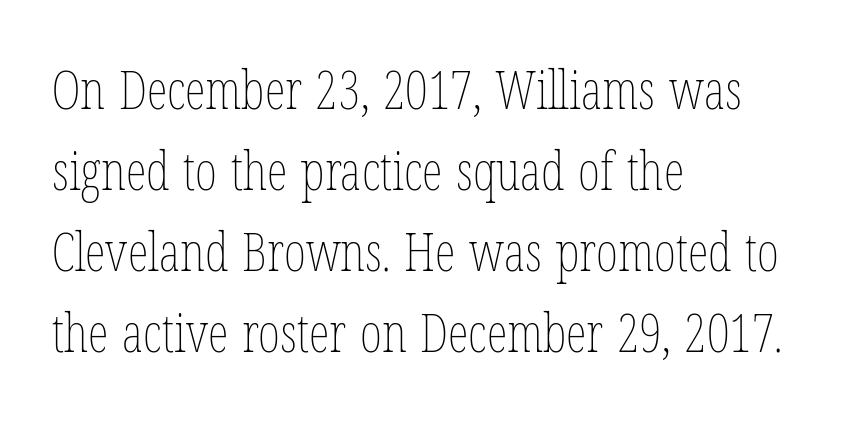
{"italic": "no", "bold": "no", "weight": "thin", "width": "condensed", "stroke_contrast": "low", "x_height": "medium", "monospaced": "no", "underline": "no", "align": "left", "line_spacing": "normal", "line_spacing_ratio": 1.53, "letter_spacing": "normal", "letter_spacing_em": 0.0, "glyph_px": 53}
